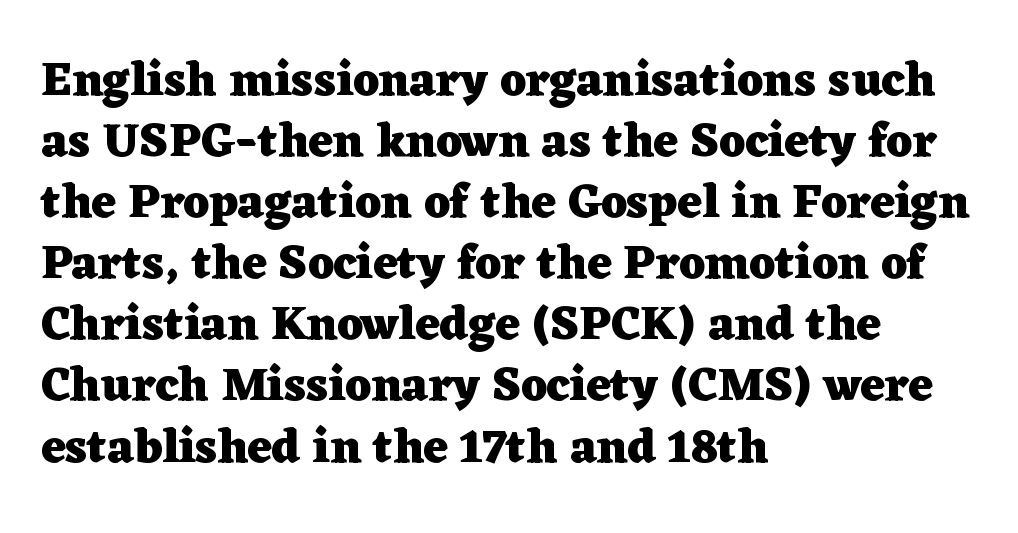
Teacher's note: observe the even left margin — that is flush-left alignment. The space between consecutive lines is moderate. You could not count columns in this text — the font is proportionally spaced. What weight is shown? A full bold with thick strokes. The typeface chosen for these lines features serifs.
